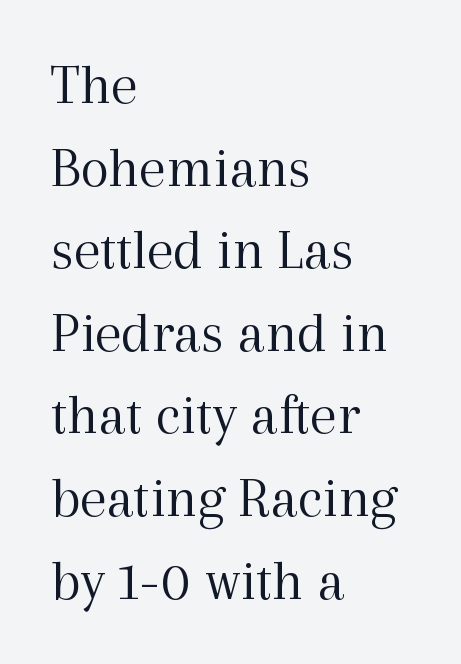
Q: Is the text bold? A: No.
Q: Is the text italic (slanted)? A: No, it is upright.
Q: Is the typeface a serif or a sans-serif typeface? A: Serif.
Q: Is the text underlined? A: No.
Q: How is the paragraph aligned? A: Left-aligned.
Q: Is the spacing between letters normal or unusually wide? A: Normal.
Q: Is the spacing between lines tight, normal or loose? A: Normal.
Q: Width (condensed, normal, or wide)? A: Normal.
Q: x-height? A: Medium.
Q: Monospaced? A: No.
